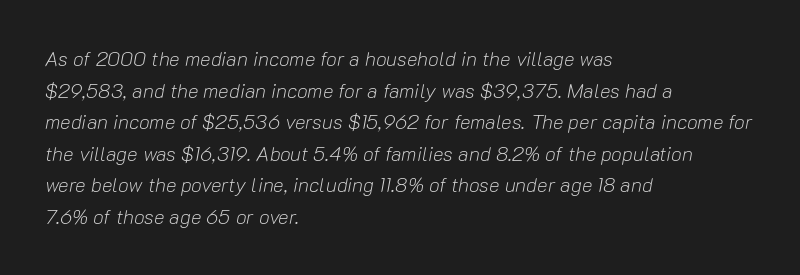
Q: Is the text bold? A: No.
Q: Is the text italic (slanted)? A: Yes, it leans right by about 10 degrees.
Q: Is the text underlined? A: No.
Q: How is the paragraph aligned? A: Left-aligned.
Q: Is the spacing between letters normal or unusually wide? A: Normal.
Q: Is the spacing between lines tight, normal or loose? A: Normal.
